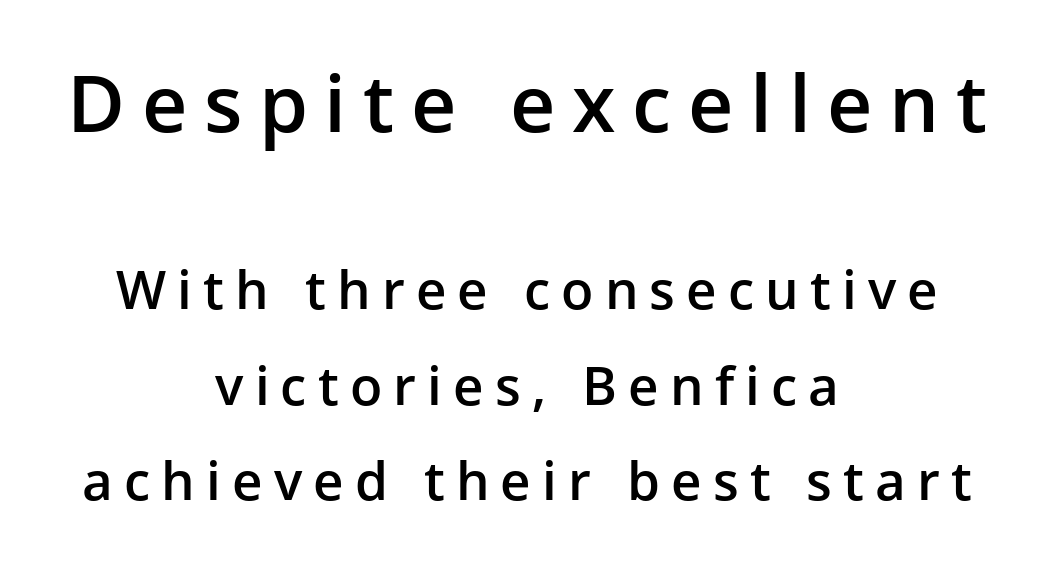
The image shows 79 px semibold sans-serif type, upright; set centered, line spacing 1.8x, unusually wide letter spacing (+0.21 em), not underlined; the first (top) block is 1.49x larger; low stroke contrast and a medium x-height.
